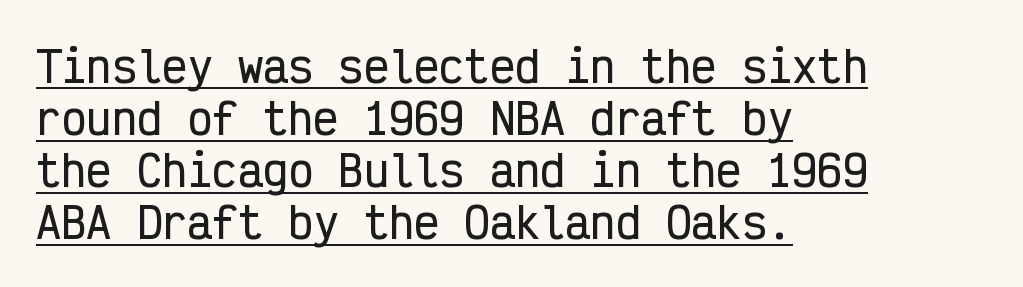
Examine the stroke ends and you'll find no serifs. Each letter, wide or thin by design, is forced into the same width here. Line beginnings align vertically; line endings do not. Compared with undecorated copy, this sample adds a rule below the words. You can tell it's not italic because the verticals are truly vertical. In terms of letterspacing, this is plain default setting.
